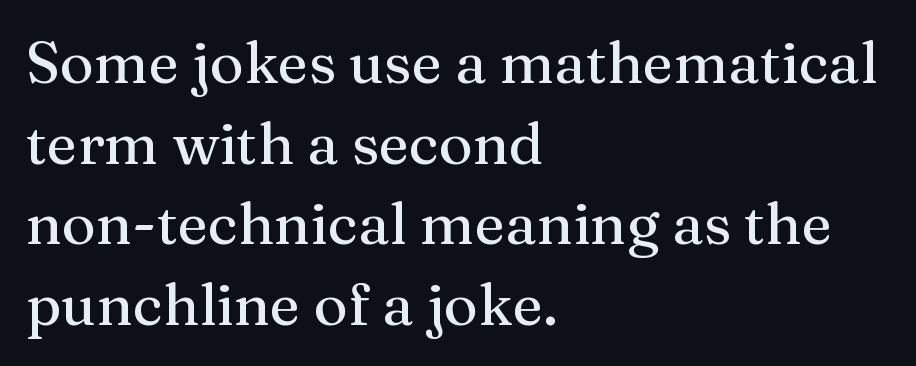
The image shows 58 px serif type, upright; set left-aligned, normal line spacing (1.39x), normal letter spacing, not underlined; medium stroke contrast and a medium x-height.
